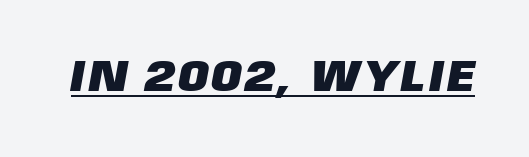
The rendered words wear a rule along their underside. Each letter's strokes conclude bluntly, with no projecting serifs. Looks like regular typesetting: each glyph gets only the width it needs.
